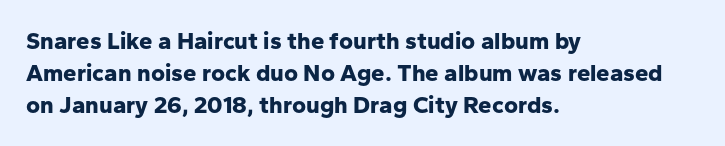
{"italic": "no", "bold": "yes", "underline": "no", "align": "left", "line_spacing": "normal", "line_spacing_ratio": 1.33, "letter_spacing": "normal", "letter_spacing_em": 0.0, "glyph_px": 24}
